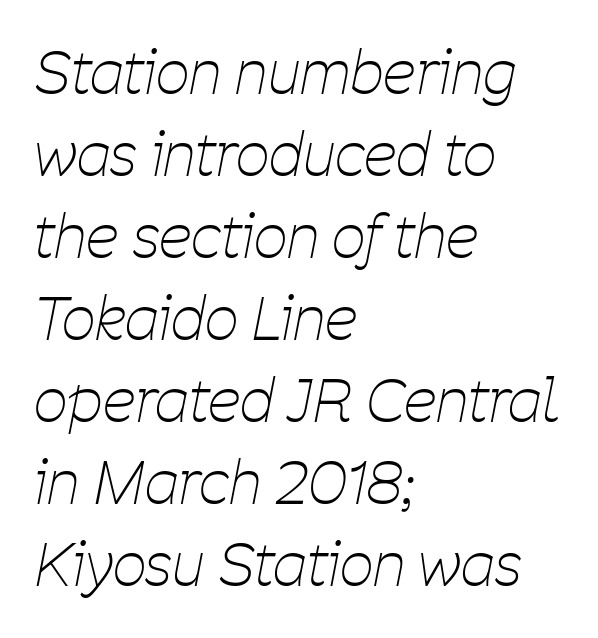
Q: Is the text bold? A: No.
Q: Is the text italic (slanted)? A: Yes, it leans right by about 11 degrees.
Q: Is the text underlined? A: No.
Q: How is the paragraph aligned? A: Left-aligned.
Q: Is the spacing between letters normal or unusually wide? A: Normal.
Q: Is the spacing between lines tight, normal or loose? A: Normal.
Q: Width (condensed, normal, or wide)? A: Condensed.
Q: Stroke contrast? A: Low.
Q: x-height? A: Medium.
Q: Monospaced? A: No.
